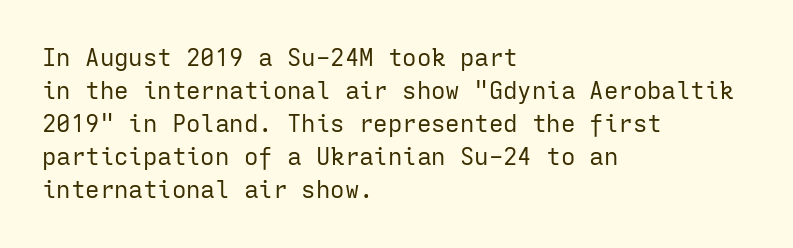
Horizontally, the lines are justified to the leading edge only. A roman cut, with each character standing at attention. The lines sit at an ordinary, default distance from one another. The font sits on the lighter half of the weight spectrum, regular included. Just letters on the line, the space beneath them empty. Standard letterfit; no display-style spreading of the glyphs.
